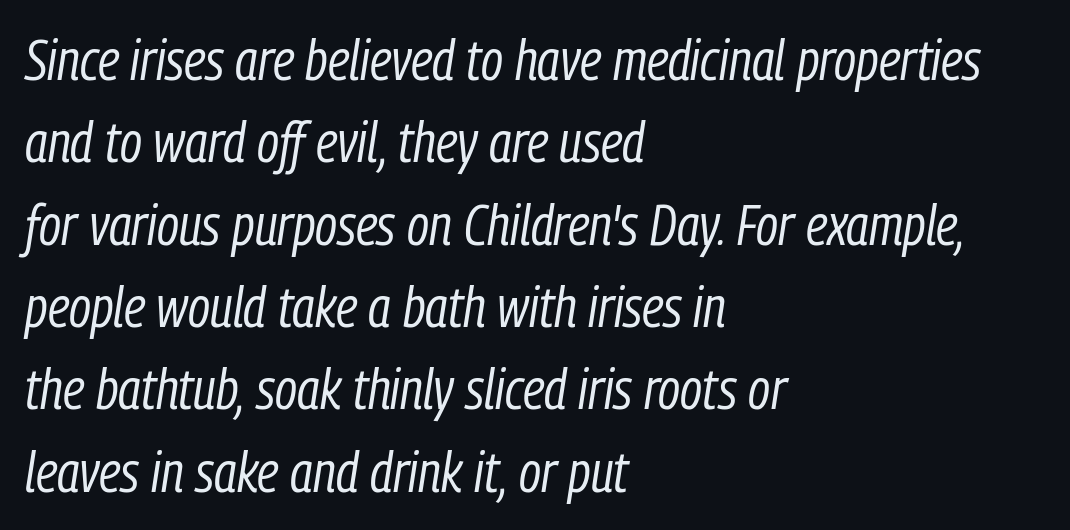
Q: Is the text bold? A: No.
Q: Is the text italic (slanted)? A: Yes, it leans right by about 9 degrees.
Q: Is the text underlined? A: No.
Q: How is the paragraph aligned? A: Left-aligned.
Q: Is the spacing between letters normal or unusually wide? A: Normal.
Q: Is the spacing between lines tight, normal or loose? A: Normal.
Q: Width (condensed, normal, or wide)? A: Condensed.
Q: Stroke contrast? A: Low.
Q: x-height? A: Medium.
Q: Monospaced? A: No.
